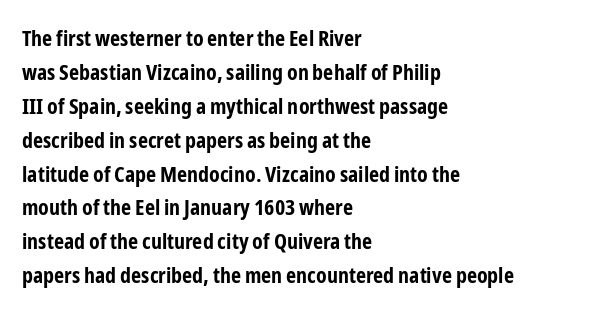
The image shows 22 px bold type, upright; set left-aligned, normal line spacing (1.54x), normal letter spacing, not underlined.
